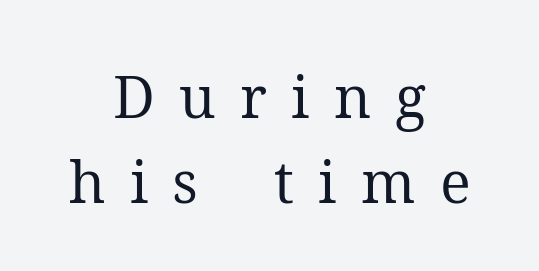
Note the varied advance widths — an 'i' is clearly narrower than an 'm'. The font sits on the lighter half of the weight spectrum, regular included. You can tell from the footed stems that serif type was used. Honestly, the row spacing looks completely unremarkable. Inter-character spacing is expanded well beyond the font's built-in metrics. Reading down the block, each line starts at a different indent, mirrored at its end.
